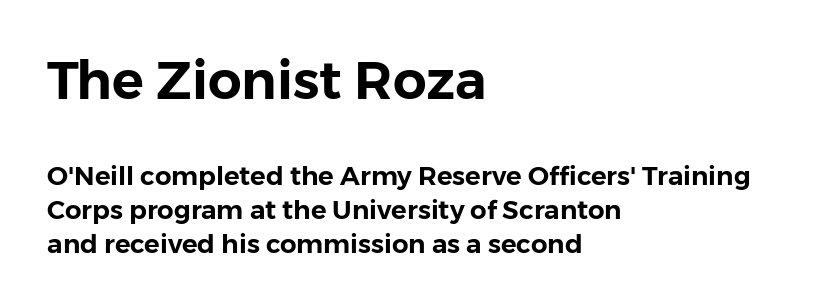
This block has exactly the height ordinary leading produces. This sample has the flowing, uneven cadence of proportional lettering. The block sitting higher on the canvas is the one with enlarged characters. Which margin do the lines hug? The left one — the right edge is uneven.
